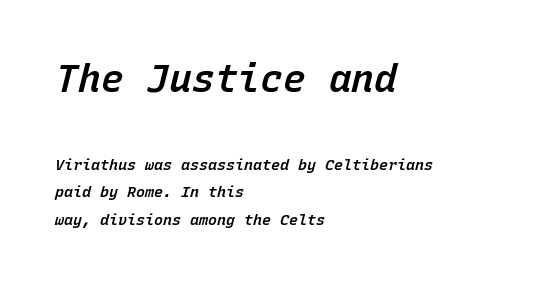
This sample uses plain, unmodified letter spacing. Line starts are locked; line ends wander. The passage shown is typed in a monospace face where columns stay perfectly aligned. No word sits above an underline.
